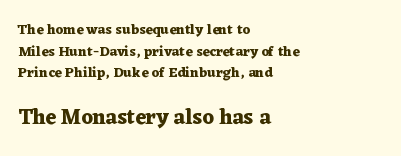
Q: Is the text bold? A: Yes.
Q: Is the text italic (slanted)? A: No, it is upright.
Q: Is the text underlined? A: No.
Q: How is the paragraph aligned? A: Left-aligned.
Q: Is the spacing between letters normal or unusually wide? A: Normal.
Q: Is the spacing between lines tight, normal or loose? A: Normal.
Q: Which block of text is set in a larger size, the first (top) or the second (bottom)? A: The second (bottom) one.
